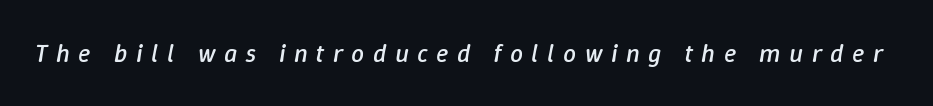
Each word looks stretched out because of the extra space between its letters. The gap between lines stays unmarked. Is the type slanted? Yes — the strokes lean at a clear angle. Think standard paragraph weight, or any step lighter than that.
